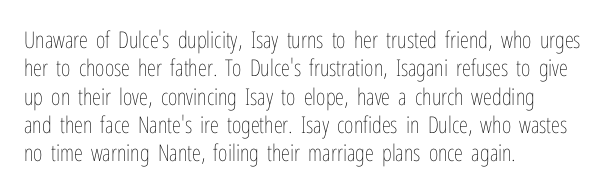
Nobody touched the tracking dial on this one. Visually the block forms a straight wall on the left and a jagged coastline on the right. Posture: upright roman. Beneath every word, the page is bare.
